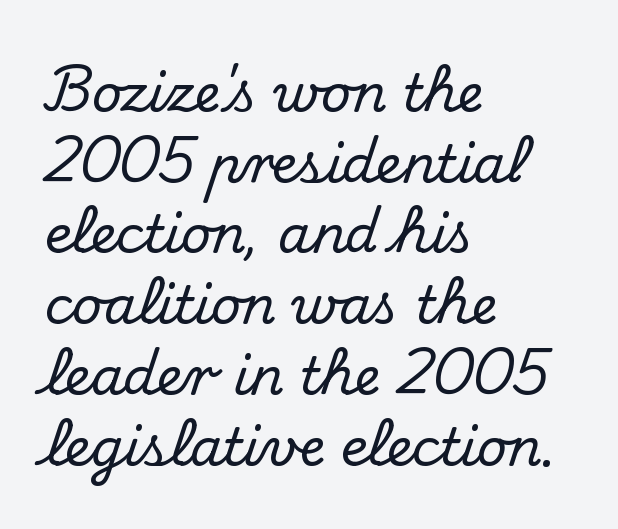
The passage shown is not underscored anywhere. The passage shown is typed in a proportional face where columns would drift. The letters carry serifs — small finishing strokes at the ends of their stems. Students, note that the glyphs here touch the page at normal intervals.
